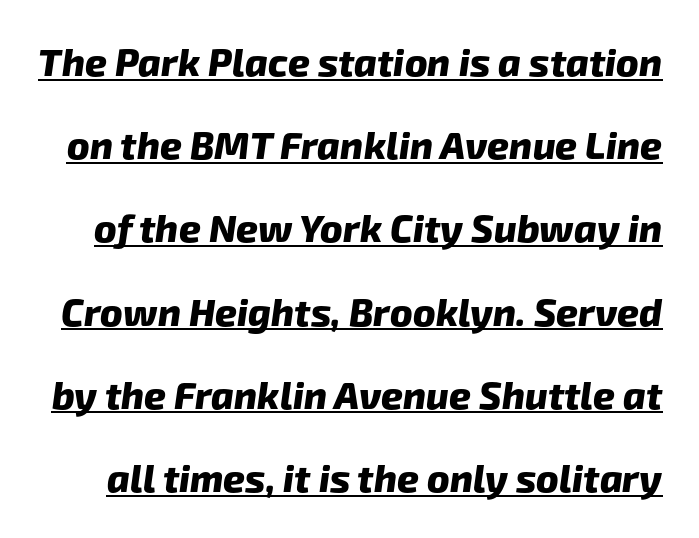
This sample uses a sans-serif face. Proportional: the letters do not fall into vertical columns. This sample trades compactness for vertical openness between lines. Students, observe the line beneath the letters — that is underlining. There is no visible air inserted between adjacent glyphs.
